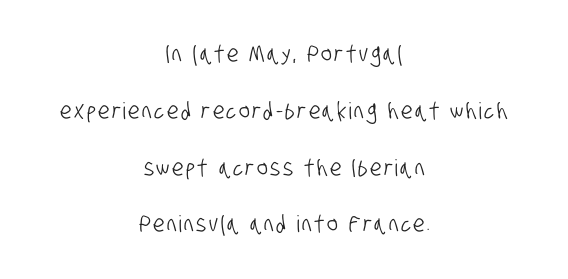
The image shows 23 px text type; set centered, loose line spacing (2.47x), not underlined.
